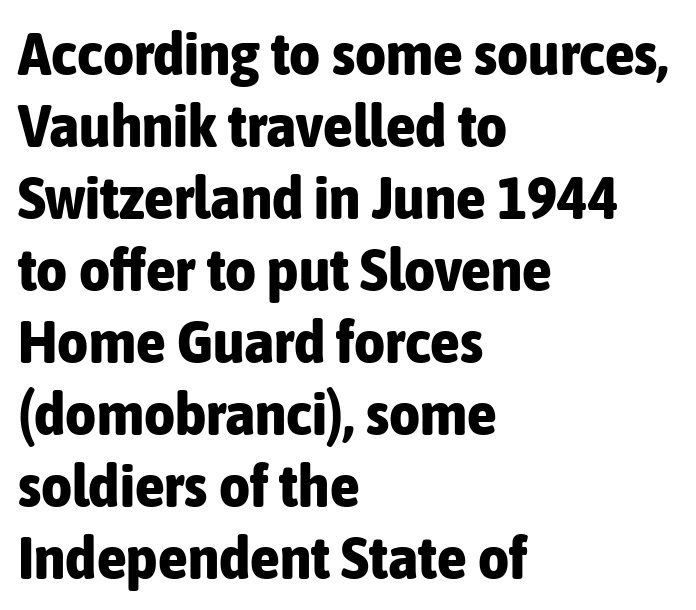
The image shows 60 px bold, condensed sans-serif type, upright; set left-aligned, line spacing 1.2x, normal letter spacing, not underlined; low stroke contrast and a medium x-height.
